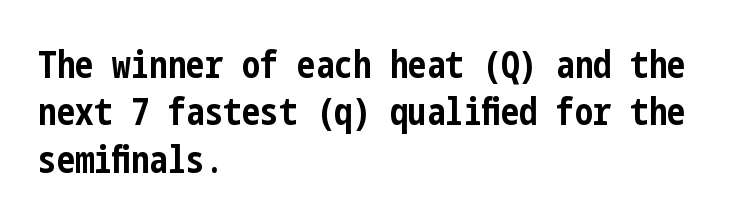
{"serif": "no", "italic": "no", "bold": "yes", "weight": "bold", "width": "condensed", "stroke_contrast": "low", "x_height": "medium", "underline": "no", "align": "left", "line_spacing": "normal", "line_spacing_ratio": 1.28, "letter_spacing": "normal", "letter_spacing_em": 0.0, "glyph_px": 37}
